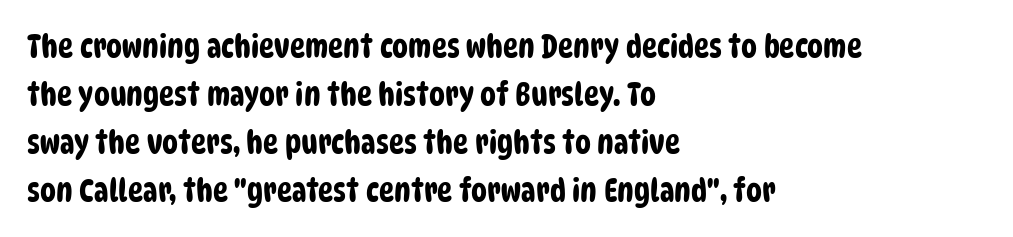
Q: Is the typeface a serif or a sans-serif typeface? A: Sans-serif.
Q: Is the text underlined? A: No.
Q: How is the paragraph aligned? A: Left-aligned.
Q: Is the spacing between letters normal or unusually wide? A: Normal.
Q: Is the spacing between lines tight, normal or loose? A: Normal.
Q: Width (condensed, normal, or wide)? A: Condensed.
Q: Stroke contrast? A: Low.
Q: x-height? A: Large.
Q: Monospaced? A: No.
